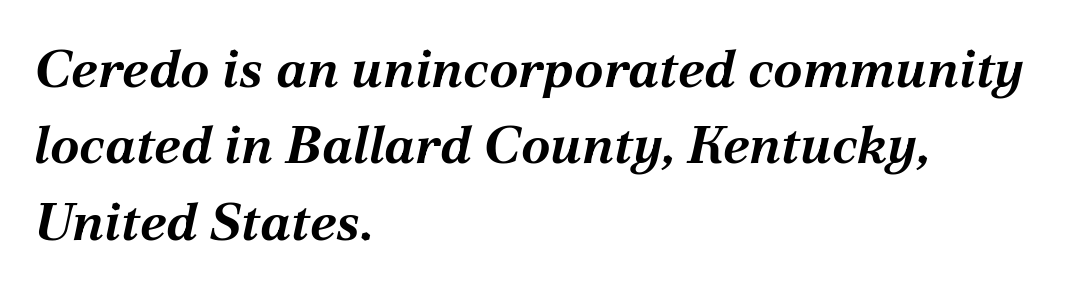
Q: Is the text bold? A: Yes.
Q: Is the text italic (slanted)? A: Yes, it leans right by about 12 degrees.
Q: Is the text underlined? A: No.
Q: How is the paragraph aligned? A: Left-aligned.
Q: Is the spacing between letters normal or unusually wide? A: Normal.
Q: Is the spacing between lines tight, normal or loose? A: Normal.
Q: Width (condensed, normal, or wide)? A: Normal.
Q: Stroke contrast? A: Medium.
Q: x-height? A: Medium.
Q: Monospaced? A: No.
